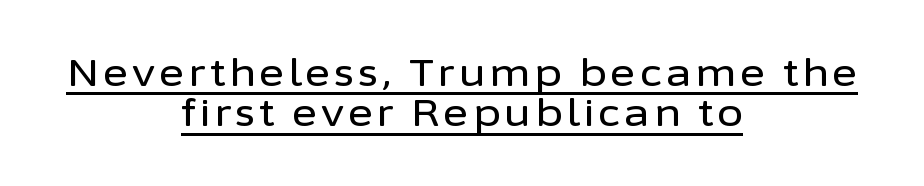
The image shows 38 px sans-serif type, upright; set centered, tight line spacing (1.06x), underlined; low stroke contrast and a medium x-height.
